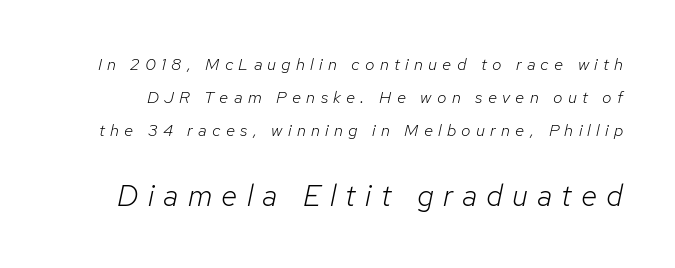
{"italic": "yes", "lean": "right", "slant_degrees": 12, "bold": "no", "weight": "light", "width": "normal", "stroke_contrast": "low", "x_height": "medium", "monospaced": "no", "underline": "no", "line_spacing": "loose", "line_spacing_ratio": 1.94, "letter_spacing": "wide", "letter_spacing_em": 0.31, "larger_block": "second", "size_ratio": 1.76, "glyph_px": 30}
